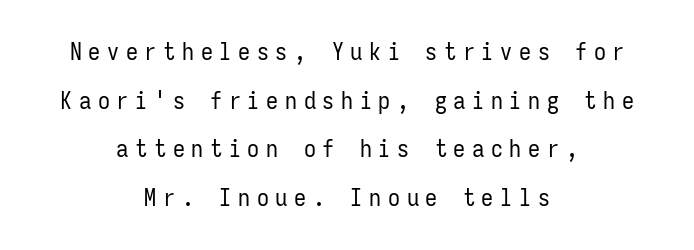
Q: Is the text bold? A: No.
Q: Is the text italic (slanted)? A: No, it is upright.
Q: Is the text underlined? A: No.
Q: How is the paragraph aligned? A: Centered.
Q: Is the spacing between letters normal or unusually wide? A: Unusually wide.
Q: Is the spacing between lines tight, normal or loose? A: Loose.
